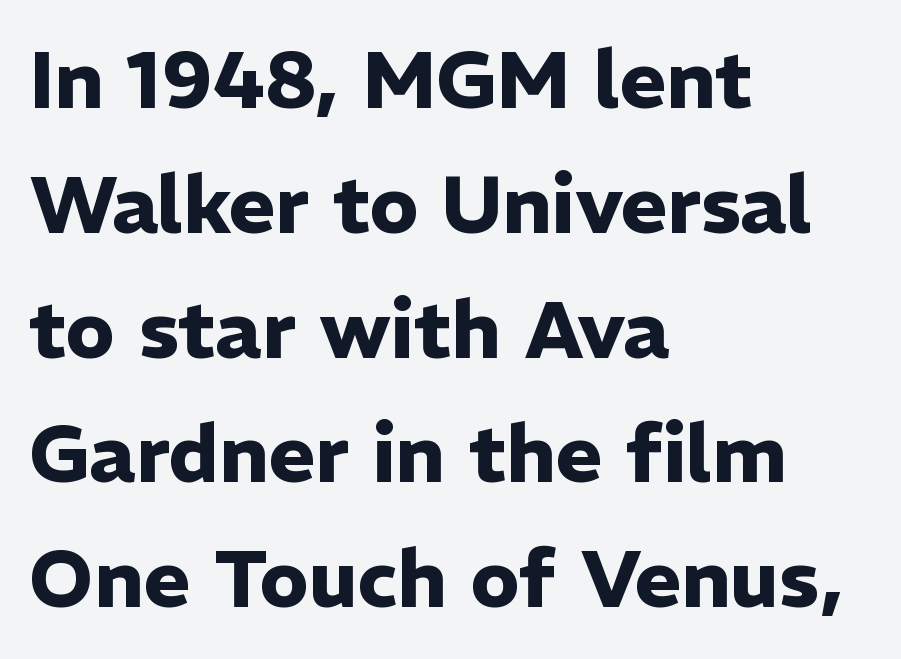
The image shows 80 px heavy sans-serif type, upright; set left-aligned, normal line spacing (1.56x), normal letter spacing, not underlined; low stroke contrast and a medium x-height.
